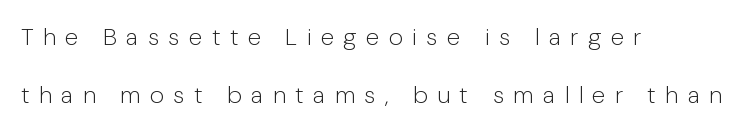
Teacher's note: observe the even left margin — that is flush-left alignment. Notice the wide empty band between every row — that's loose leading. No heavy texture on the line: the type isn't bold. Is the letter spacing exaggerated? Yes — the characters are pushed far apart.
